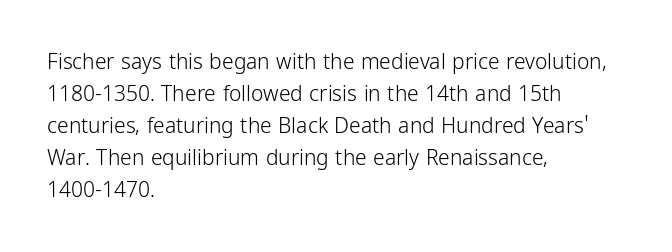
Vertical strokes here are truly vertical. The paragraph has a hard left edge and a soft right edge. The rendering uses a moderate line-height, typical for paragraphs. The cut favours lightness, reaching ordinary text weight at its darkest.
